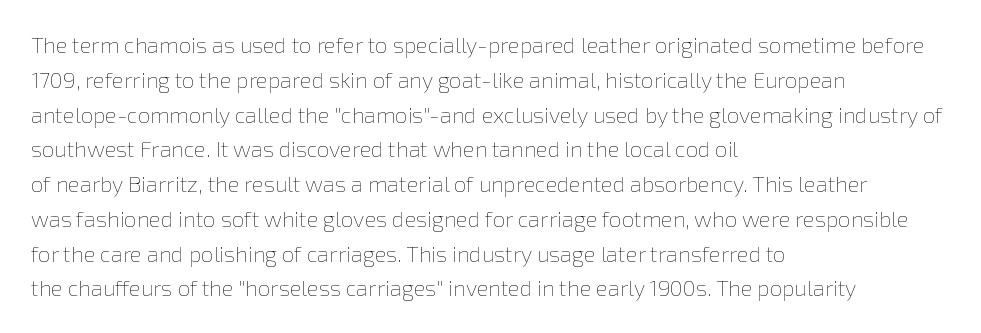
The image shows 22 px text type, upright; set left-aligned, normal line spacing (1.58x), normal letter spacing, not underlined.
